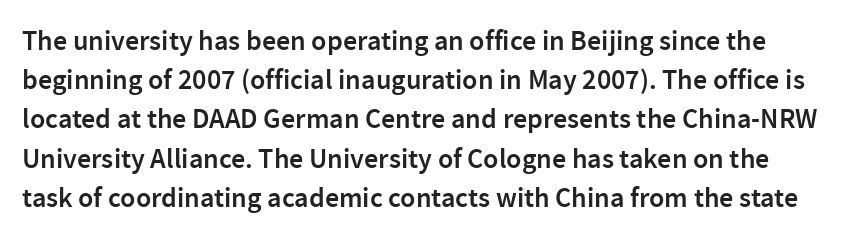
The image shows 28 px semibold sans-serif type, upright; set normal line spacing (1.4x), normal letter spacing, not underlined; low stroke contrast and a medium x-height.
